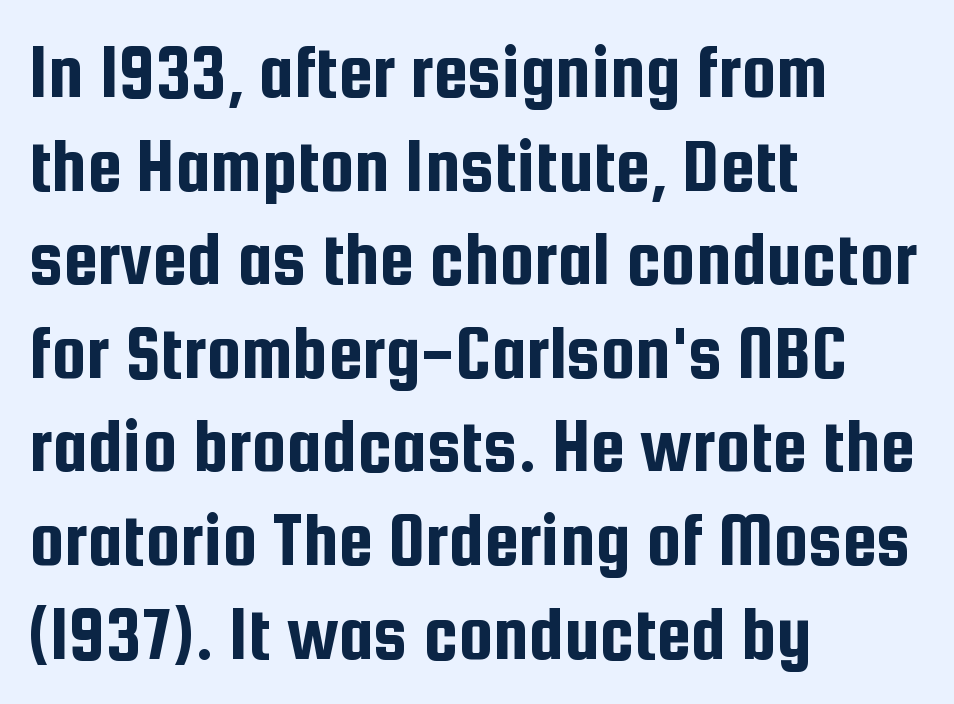
Q: Is the text italic (slanted)? A: No, it is upright.
Q: Is the typeface a serif or a sans-serif typeface? A: Sans-serif.
Q: Is the text underlined? A: No.
Q: How is the paragraph aligned? A: Left-aligned.
Q: Is the spacing between letters normal or unusually wide? A: Normal.
Q: Width (condensed, normal, or wide)? A: Condensed.
Q: Stroke contrast? A: Low.
Q: x-height? A: Medium.
Q: Monospaced? A: No.
